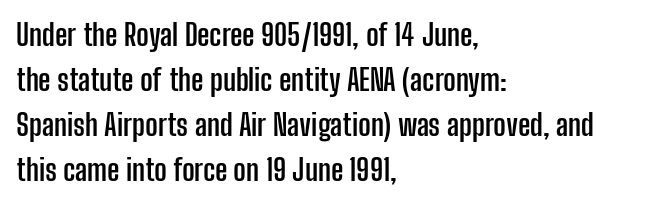
The glyphs are unaccompanied by any horizontal stroke below them. Every letter is thick-stroked: bold, no question. In CSS terms this would be text-align: left. The passage shown stacks its lines at a standard gap. The horizontal fit of the characters is conventional and even. In terms of posture, this sample is upright.
